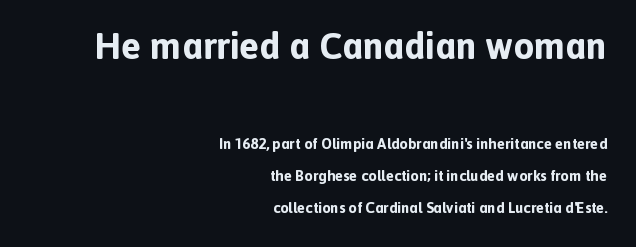
{"serif": "no", "italic": "no", "bold": "yes", "weight": "bold", "width": "normal", "x_height": "medium", "monospaced": "no", "underline": "no", "align": "right", "line_spacing": "loose", "line_spacing_ratio": 2.13, "letter_spacing": "normal", "letter_spacing_em": 0.0, "larger_block": "first", "size_ratio": 2.47, "glyph_px": 37}
